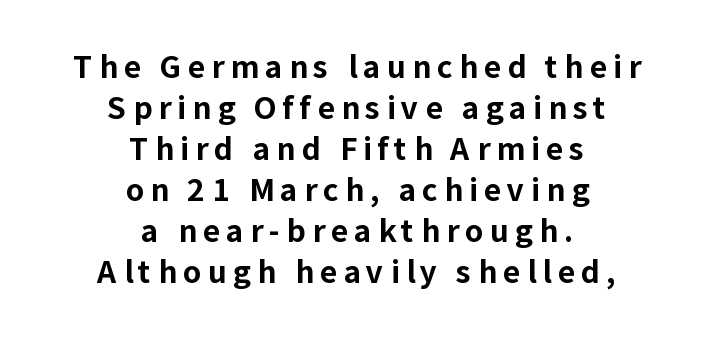
{"serif": "no", "italic": "no", "bold": "yes", "weight": "bold", "width": "normal", "stroke_contrast": "low", "x_height": "medium", "monospaced": "no", "underline": "no", "align": "center", "line_spacing": "normal", "line_spacing_ratio": 1.37, "letter_spacing": "wide", "letter_spacing_em": 0.2, "glyph_px": 30}
